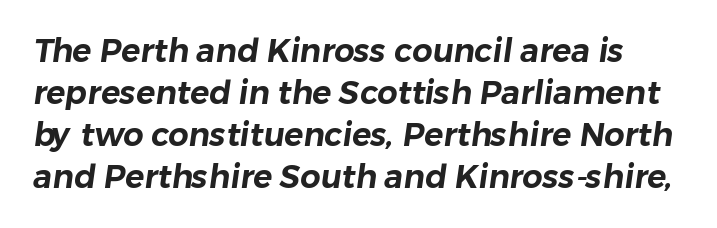
The image shows 32 px sans-serif type; set left-aligned, normal line spacing (1.31x), normal letter spacing, not underlined; low stroke contrast and a medium x-height.
